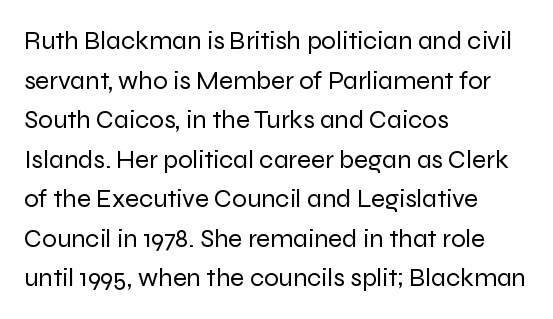
The block of text has a typical density, with ordinary space between rows. The line texture is even and compact thanks to regular tracking. Nothing heavy about these letters — not bold at all. Which margin do the lines hug? The left one — the right edge is uneven.
